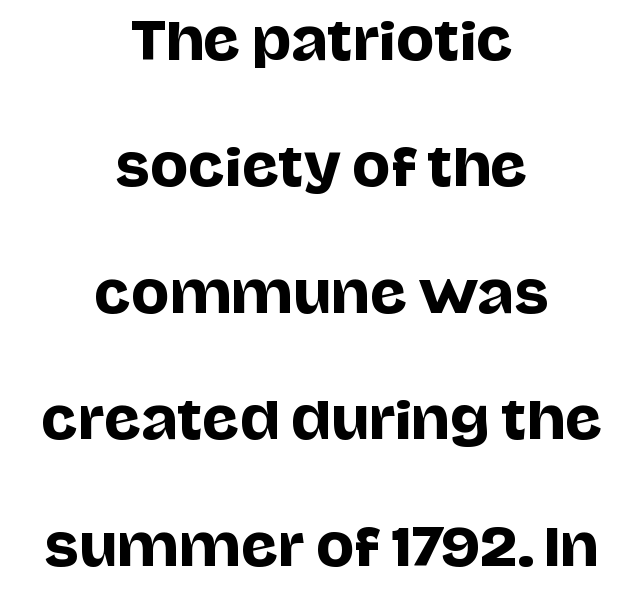
The image shows 51 px sans-serif type, upright; set centered, loose line spacing (2.48x), normal letter spacing, not underlined; low stroke contrast and a large x-height.
